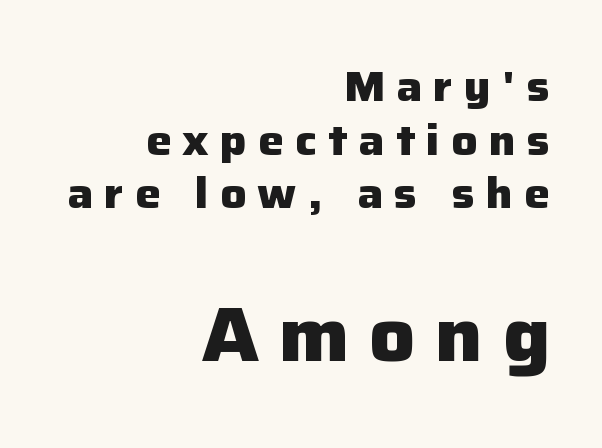
Q: Is the text bold? A: Yes.
Q: Is the text italic (slanted)? A: No, it is upright.
Q: Is the typeface a serif or a sans-serif typeface? A: Sans-serif.
Q: Is the text underlined? A: No.
Q: How is the paragraph aligned? A: Right-aligned.
Q: Is the spacing between letters normal or unusually wide? A: Unusually wide.
Q: Is the spacing between lines tight, normal or loose? A: Normal.
Q: Which block of text is set in a larger size, the first (top) or the second (bottom)? A: The second (bottom) one.
Q: Width (condensed, normal, or wide)? A: Normal.
Q: Stroke contrast? A: Low.
Q: x-height? A: Medium.
Q: Monospaced? A: No.
